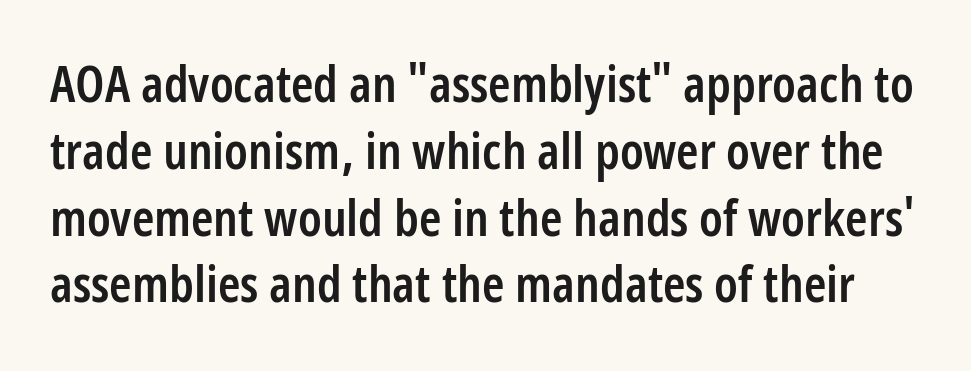
Is there much room between lines? A standard amount, neither cramped nor airy. Is this a sans? Yes — the strokes have no serifs. Notice the strokes are somewhat thickened but not fully heavy: this is a semibold. The type sits square on the baseline with zero lean.
